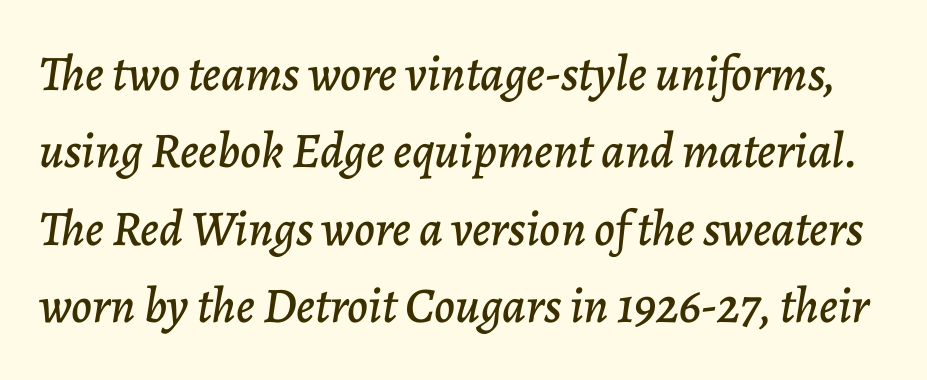
{"italic": "yes", "lean": "right", "slant_degrees": 7, "width": "normal", "stroke_contrast": "low", "x_height": "medium", "monospaced": "no", "underline": "no", "line_spacing": "normal", "line_spacing_ratio": 1.55, "letter_spacing": "normal", "letter_spacing_em": 0.0, "glyph_px": 50}
